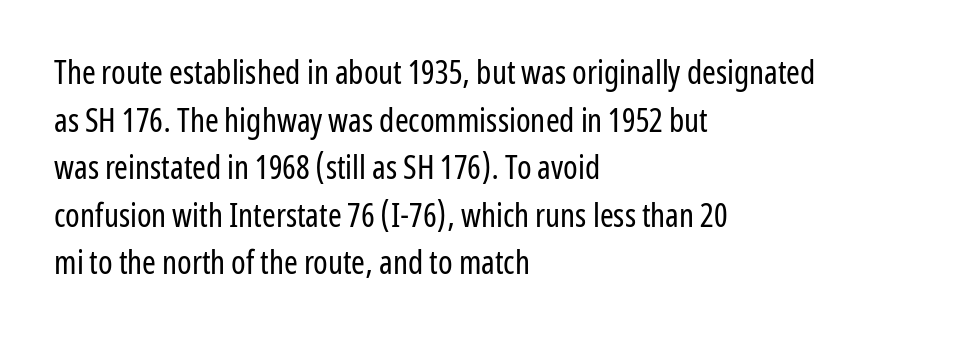
{"serif": "no", "italic": "no", "bold": "no", "weight": "regular", "width": "condensed", "stroke_contrast": "low", "x_height": "medium", "monospaced": "no", "underline": "no", "align": "left", "line_spacing": "normal", "line_spacing_ratio": 1.44, "letter_spacing": "normal", "letter_spacing_em": 0.0, "glyph_px": 33}
